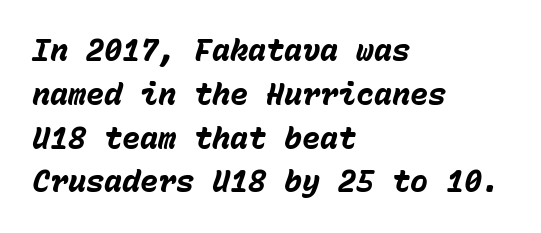
Q: Is the text bold? A: Yes.
Q: Is the text italic (slanted)? A: Yes, it leans right by about 15 degrees.
Q: Is the text underlined? A: No.
Q: How is the paragraph aligned? A: Left-aligned.
Q: Is the spacing between letters normal or unusually wide? A: Normal.
Q: Is the spacing between lines tight, normal or loose? A: Normal.
Q: Width (condensed, normal, or wide)? A: Normal.
Q: Stroke contrast? A: Low.
Q: x-height? A: Medium.
Q: Monospaced? A: Yes.
